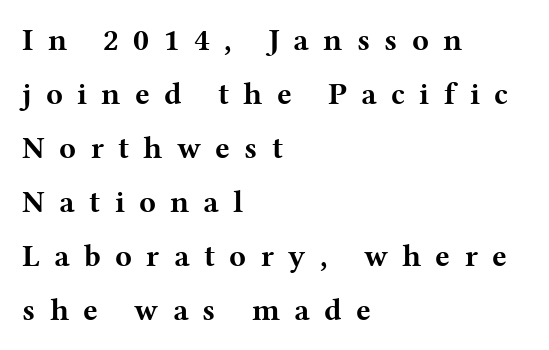
Q: Is the text bold? A: Yes.
Q: Is the text italic (slanted)? A: No, it is upright.
Q: Is the typeface a serif or a sans-serif typeface? A: Serif.
Q: Is the text underlined? A: No.
Q: How is the paragraph aligned? A: Left-aligned.
Q: Is the spacing between letters normal or unusually wide? A: Unusually wide.
Q: Width (condensed, normal, or wide)? A: Wide.
Q: Stroke contrast? A: Medium.
Q: x-height? A: Medium.
Q: Monospaced? A: No.
